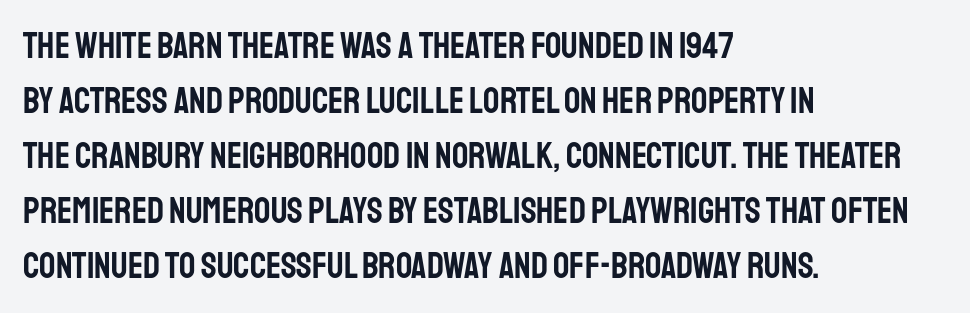
The image shows 36 px condensed sans-serif type, upright; set left-aligned, normal line spacing (1.53x), normal letter spacing, not underlined; low stroke contrast and a large x-height.
